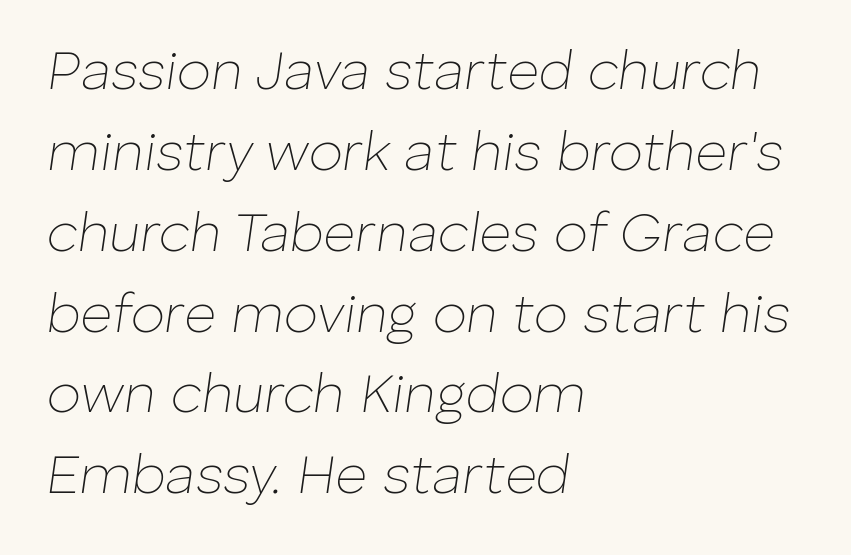
{"italic": "yes", "lean": "right", "slant_degrees": 8, "bold": "no", "weight": "thin", "width": "normal", "stroke_contrast": "low", "x_height": "medium", "monospaced": "no", "underline": "no", "align": "left", "line_spacing": "normal", "line_spacing_ratio": 1.47, "letter_spacing": "normal", "letter_spacing_em": 0.0, "glyph_px": 55}
